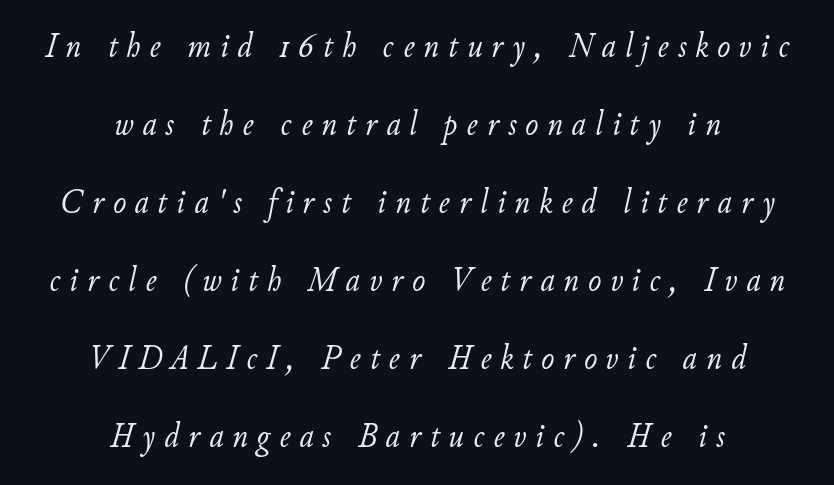
{"italic": "yes", "lean": "right", "slant_degrees": 11, "bold": "no", "weight": "light", "width": "normal", "stroke_contrast": "low", "x_height": "small", "monospaced": "no", "underline": "no", "align": "center", "line_spacing": "loose", "line_spacing_ratio": 2.23, "letter_spacing": "wide", "letter_spacing_em": 0.26, "glyph_px": 35}
